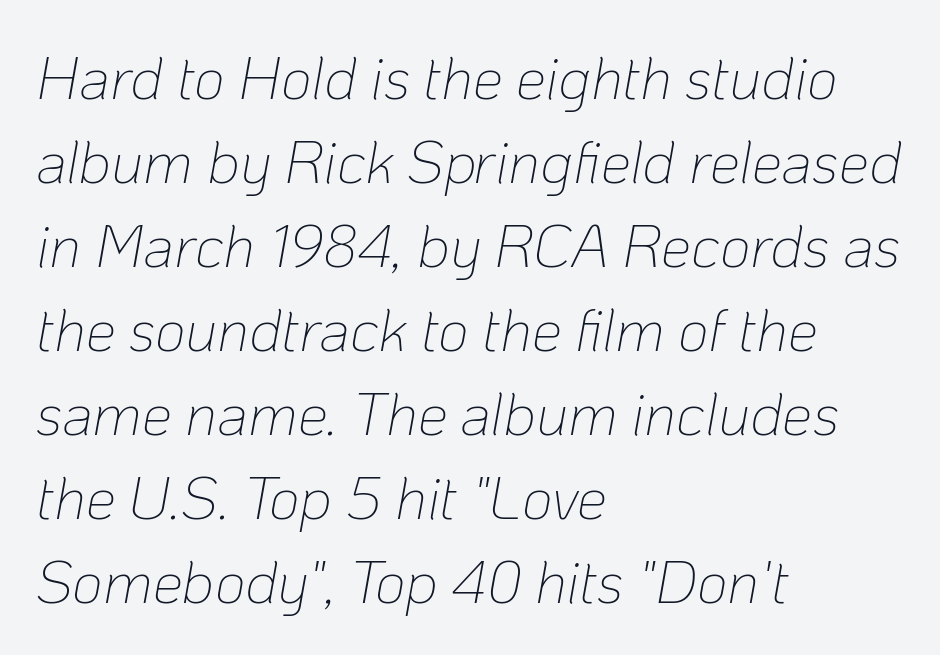
The image shows 60 px thin type, italic (leaning right); set left-aligned, normal line spacing (1.4x), normal letter spacing, not underlined; low stroke contrast and a medium x-height.
